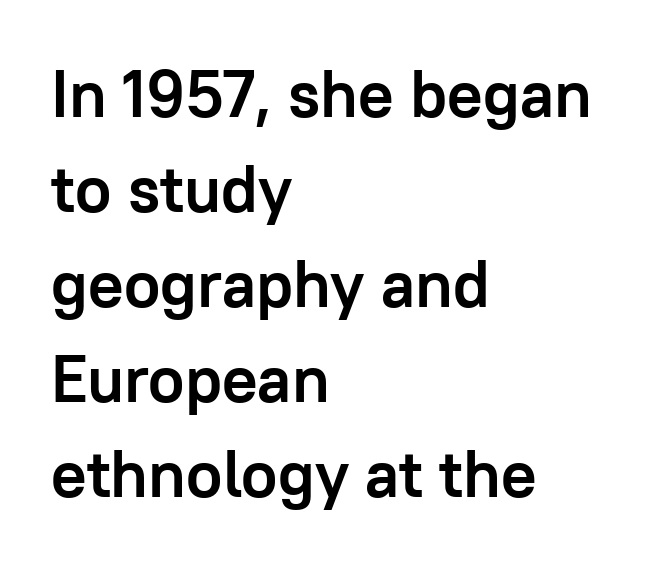
Regarding serifs, this sample does without them. Compared with typical body copy, the letter spacing here is the same. Style check: upright. Students, this is bold: see how much ink each stroke carries. Check the space under the baseline: it is left empty.
